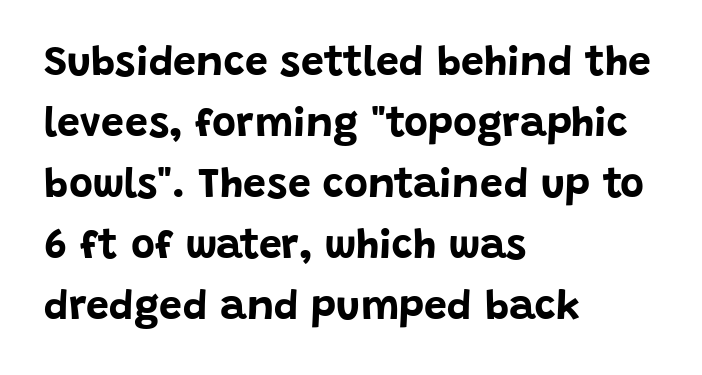
{"serif": "no", "italic": "no", "bold": "yes", "weight": "bold", "width": "normal", "stroke_contrast": "low", "x_height": "large", "monospaced": "no", "underline": "no", "align": "left", "line_spacing": "normal", "line_spacing_ratio": 1.49, "letter_spacing": "normal", "letter_spacing_em": 0.0, "glyph_px": 41}
